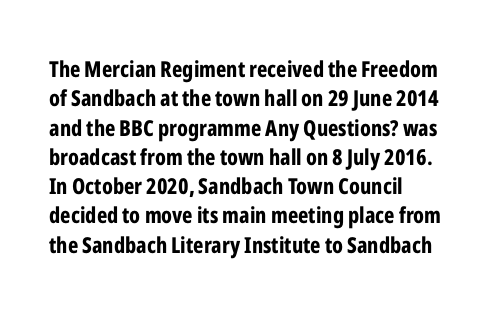
Q: Is the text bold? A: Yes.
Q: Is the text italic (slanted)? A: No, it is upright.
Q: Is the text underlined? A: No.
Q: Is the spacing between letters normal or unusually wide? A: Normal.
Q: Is the spacing between lines tight, normal or loose? A: Normal.
